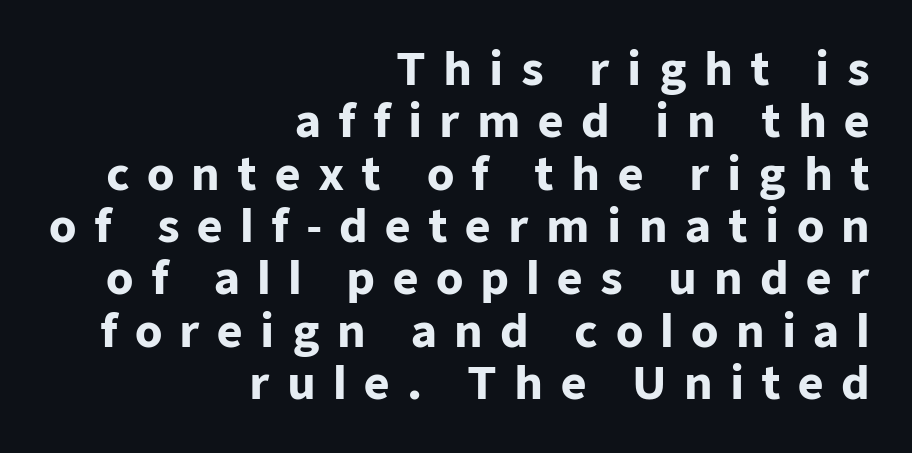
{"serif": "no", "italic": "no", "bold": "yes", "weight": "heavy", "width": "normal", "stroke_contrast": "low", "x_height": "medium", "monospaced": "no", "underline": "no", "align": "right", "line_spacing_ratio": 1.19, "letter_spacing": "wide", "letter_spacing_em": 0.39, "glyph_px": 44}
